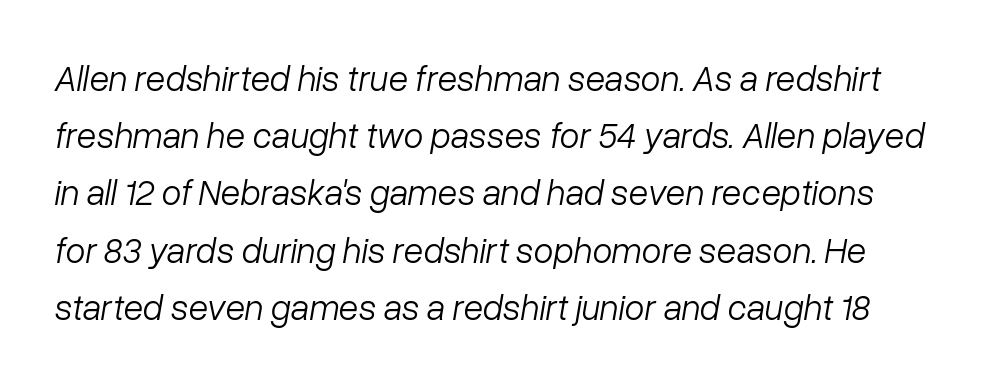
Caption: multi-line text, flush left, ragged right. Spacing between characters is what you'd get straight out of the box. Looks like regular typesetting: each glyph gets only the width it needs. Tall strokes in this sample are angled rather than plumb. Nothing heavy about these letters — not bold at all. This sample keeps an unexceptional amount of space between lines.
